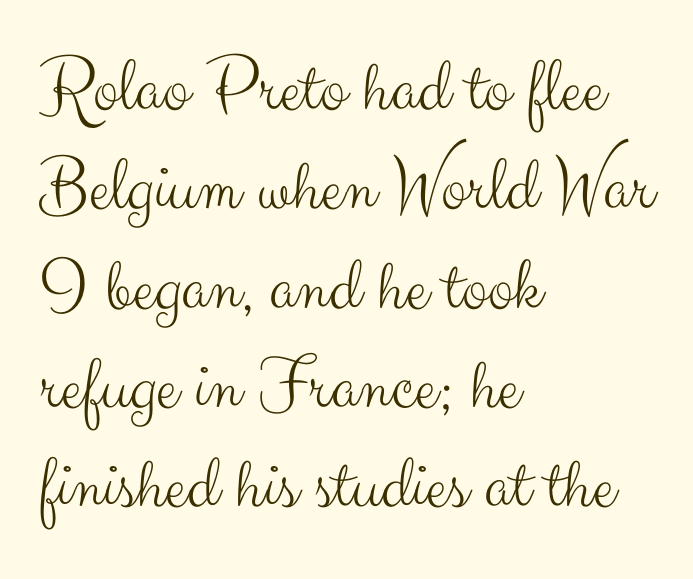
The image shows 77 px light sans-serif type; set left-aligned, normal line spacing (1.29x), normal letter spacing, not underlined; medium stroke contrast and a small x-height.
